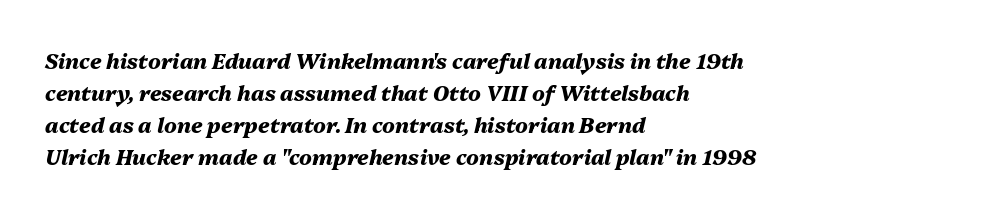
{"italic": "yes", "lean": "right", "slant_degrees": 13, "bold": "yes", "underline": "no", "align": "left", "line_spacing": "normal", "line_spacing_ratio": 1.52, "letter_spacing": "normal", "letter_spacing_em": 0.0, "glyph_px": 21}
